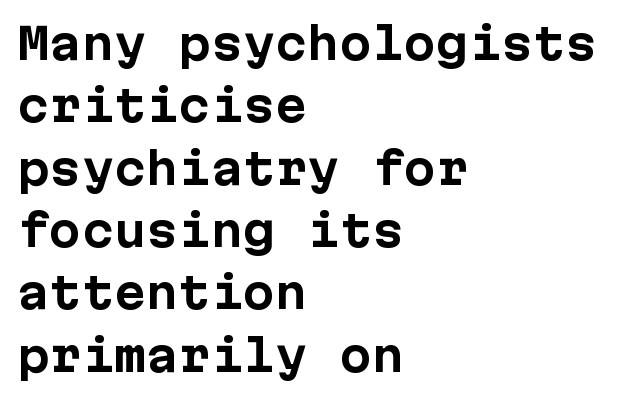
Ordinary non-slanted type is in use. Serif or sans? Sans — the stroke terminals are bare. A clean baseline with only descenders dipping below it. Compared with an ordinary text face, these strokes are far heavier — a full bold. Standard letterfit; no display-style spreading of the glyphs.
